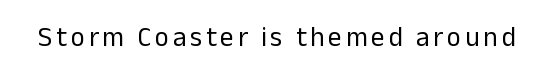
Q: Is the text bold? A: No.
Q: Is the text italic (slanted)? A: No, it is upright.
Q: Is the text underlined? A: No.
